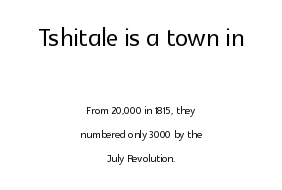
Posture: straight, roman, zero tilt. Underline: absent. Look at the bottom of the vertical strokes: they stop flat, with no serifs. Nothing unusual about the tracking: characters are spaced as the font intends.
